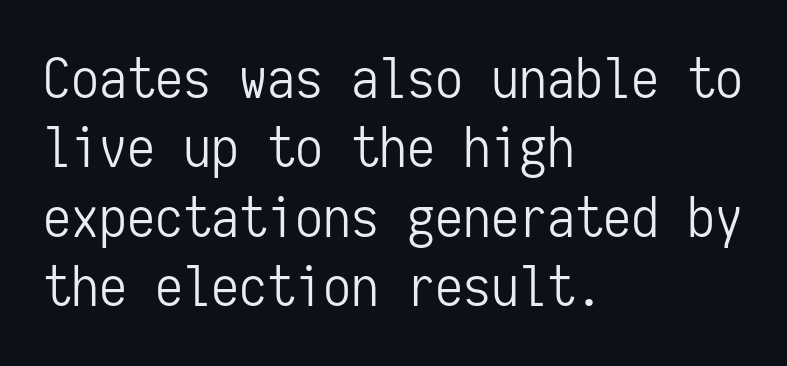
Q: Is the text bold? A: No.
Q: Is the text italic (slanted)? A: No, it is upright.
Q: Is the typeface a serif or a sans-serif typeface? A: Sans-serif.
Q: Is the text underlined? A: No.
Q: How is the paragraph aligned? A: Left-aligned.
Q: Is the spacing between letters normal or unusually wide? A: Normal.
Q: Width (condensed, normal, or wide)? A: Condensed.
Q: Stroke contrast? A: Low.
Q: x-height? A: Medium.
Q: Monospaced? A: Yes.
